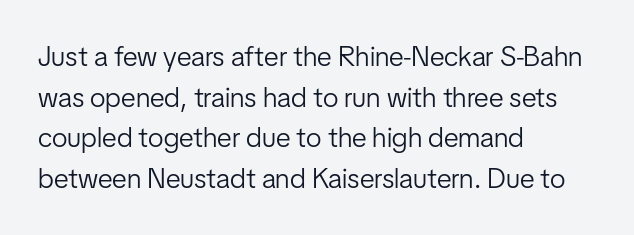
The image shows 28 px light, condensed sans-serif type, upright; set left-aligned, normal line spacing (1.45x), normal letter spacing, not underlined; low stroke contrast and a medium x-height.
